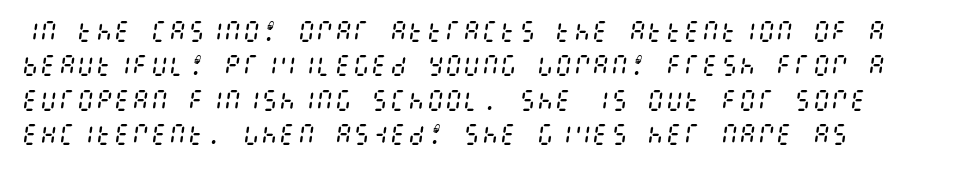
{"italic": "yes", "lean": "right", "slant_degrees": 8, "bold": "no", "underline": "no", "align": "left", "line_spacing": "normal", "line_spacing_ratio": 1.5, "letter_spacing": "normal", "letter_spacing_em": 0.0, "glyph_px": 23}
